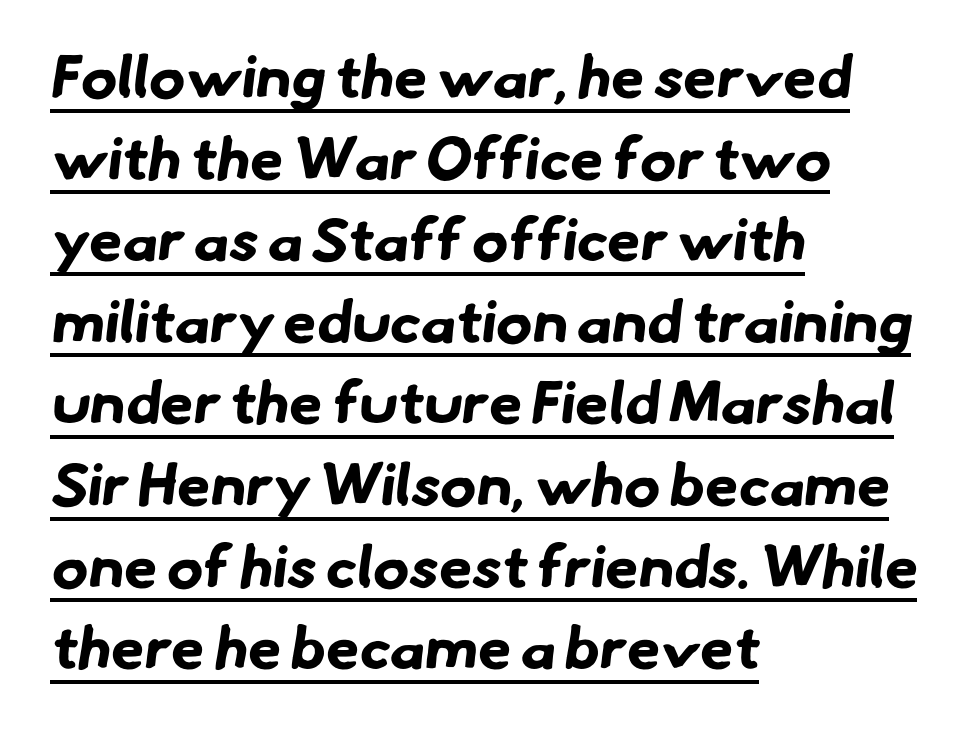
The image shows 60 px bold sans-serif type; set left-aligned, normal line spacing (1.36x), normal letter spacing, underlined; low stroke contrast and a small x-height.
